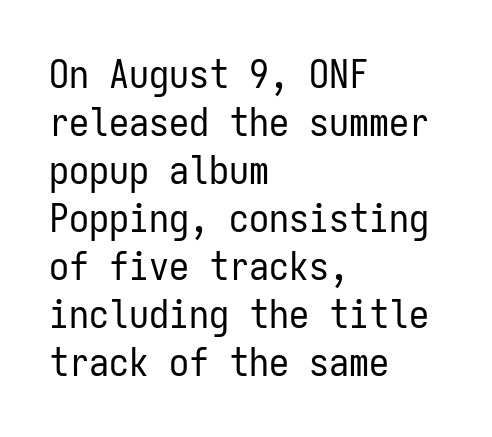
The image shows 40 px regular-weight, condensed sans-serif type, upright, monospaced; set left-aligned, line spacing 1.2x, normal letter spacing, not underlined; low stroke contrast and a medium x-height.
